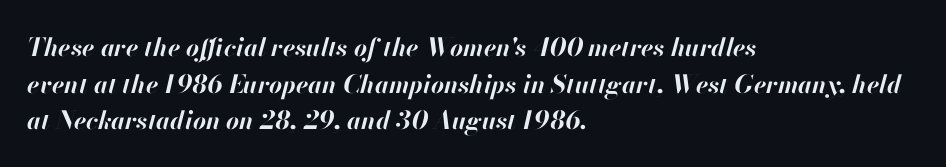
The image shows 25 px bold type, italic (leaning right); set left-aligned, normal line spacing (1.47x), normal letter spacing, not underlined.
